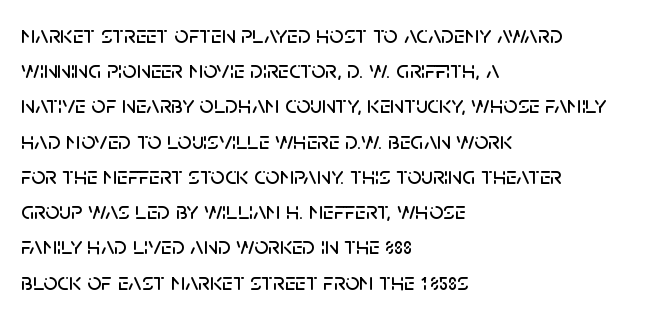
The image shows 25 px text type, upright; set left-aligned, normal line spacing (1.41x), normal letter spacing, not underlined.
